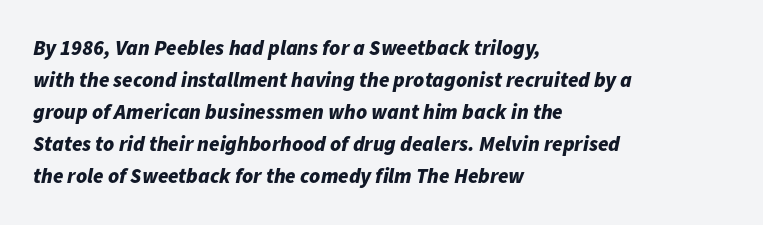
{"italic": "yes", "lean": "right", "slant_degrees": 11, "bold": "yes", "underline": "no", "align": "left", "line_spacing": "normal", "line_spacing_ratio": 1.52, "letter_spacing": "normal", "letter_spacing_em": 0.0, "glyph_px": 21}
